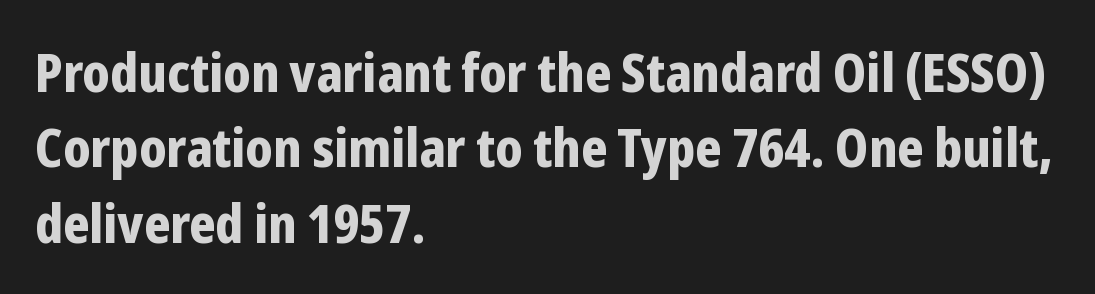
This sample is left-justified, so line endings fall wherever the words run out. A typesetter would mark this as roman, not italic. Each new line begins a customary step beneath the previous one. How are the letters spaced? Ordinarily, with no added tracking. Does the weight exceed regular? Yes, all the way to bold.
